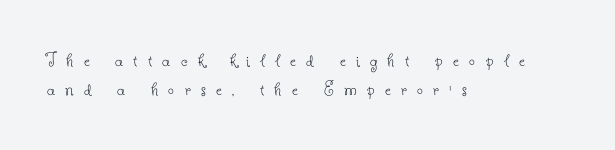
{"italic": "no", "bold": "no", "underline": "no", "align": "left", "line_spacing": "normal", "line_spacing_ratio": 1.39, "letter_spacing": "wide", "letter_spacing_em": 0.49, "glyph_px": 21}
